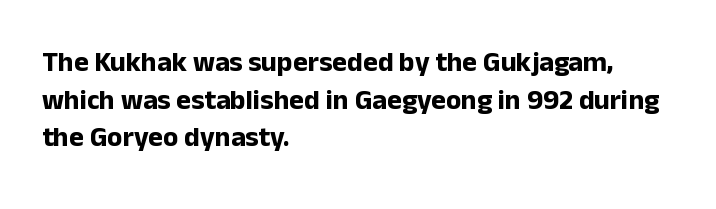
Q: Is the text bold? A: Yes.
Q: Is the text italic (slanted)? A: No, it is upright.
Q: Is the typeface a serif or a sans-serif typeface? A: Sans-serif.
Q: Is the text underlined? A: No.
Q: How is the paragraph aligned? A: Left-aligned.
Q: Is the spacing between letters normal or unusually wide? A: Normal.
Q: Is the spacing between lines tight, normal or loose? A: Normal.
Q: Width (condensed, normal, or wide)? A: Normal.
Q: Stroke contrast? A: Low.
Q: x-height? A: Medium.
Q: Monospaced? A: No.
